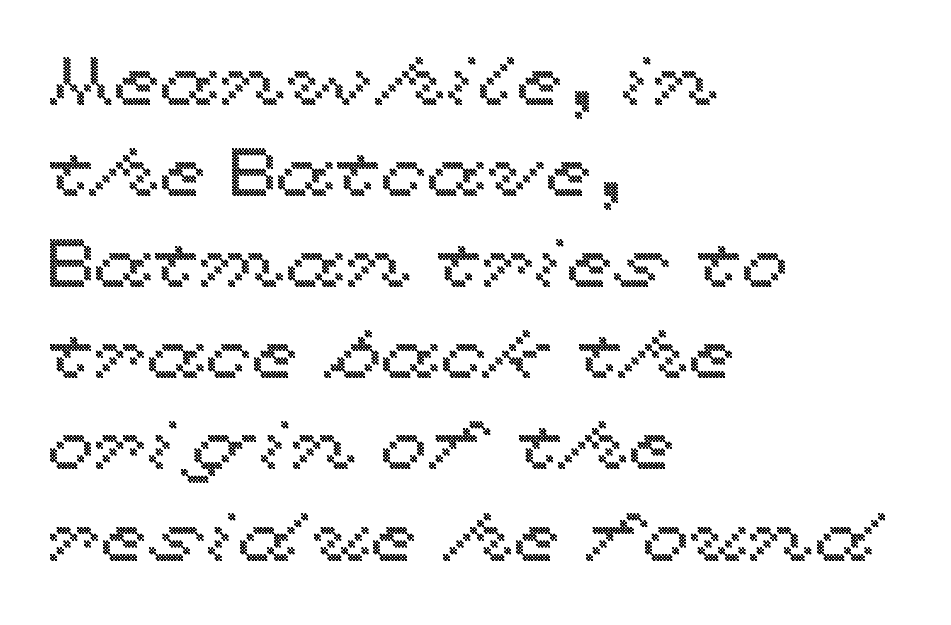
Q: Is the text italic (slanted)? A: Yes.
Q: Is the text underlined? A: No.
Q: How is the paragraph aligned? A: Left-aligned.
Q: Is the spacing between letters normal or unusually wide? A: Normal.
Q: Is the spacing between lines tight, normal or loose? A: Normal.
Q: Width (condensed, normal, or wide)? A: Wide.
Q: x-height? A: Medium.
Q: Monospaced? A: No.
